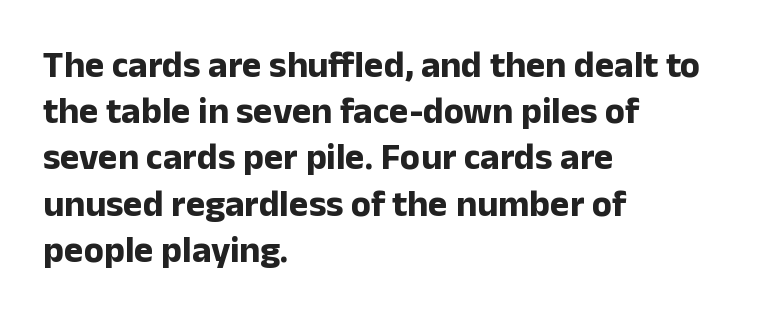
In terms of posture, this sample is upright. Note the varied advance widths — an 'i' is clearly narrower than an 'm'. Weight check: bold — yes, fully. Nobody drew a line under any word here. Casual observation: everything's shoved over to the left. Students, observe: this is what conventionally led text looks like.
